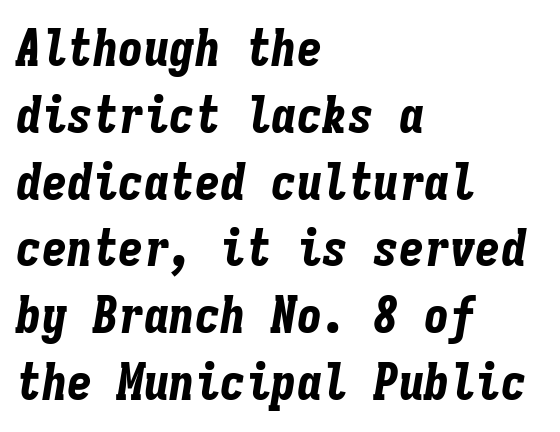
Q: Is the text bold? A: Yes.
Q: Is the text italic (slanted)? A: Yes, it leans right by about 9 degrees.
Q: Is the text underlined? A: No.
Q: How is the paragraph aligned? A: Left-aligned.
Q: Is the spacing between letters normal or unusually wide? A: Normal.
Q: Is the spacing between lines tight, normal or loose? A: Normal.
Q: Width (condensed, normal, or wide)? A: Condensed.
Q: Stroke contrast? A: Low.
Q: x-height? A: Medium.
Q: Monospaced? A: Yes.
